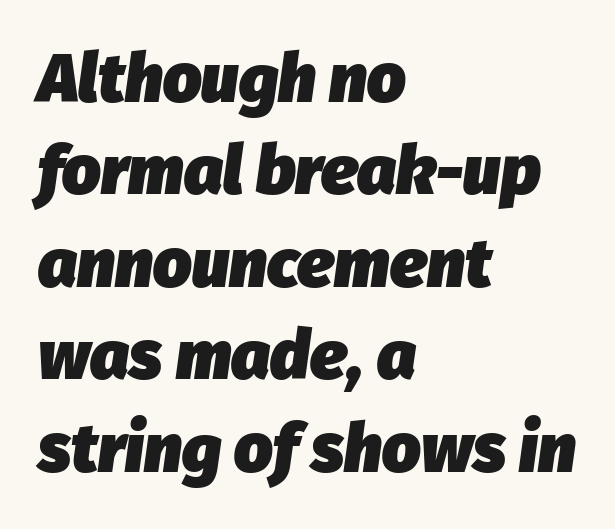
{"italic": "yes", "lean": "right", "slant_degrees": 8, "bold": "yes", "weight": "heavy", "width": "normal", "stroke_contrast": "low", "x_height": "medium", "monospaced": "no", "underline": "no", "align": "left", "line_spacing": "normal", "line_spacing_ratio": 1.36, "letter_spacing": "normal", "letter_spacing_em": 0.0, "glyph_px": 68}
